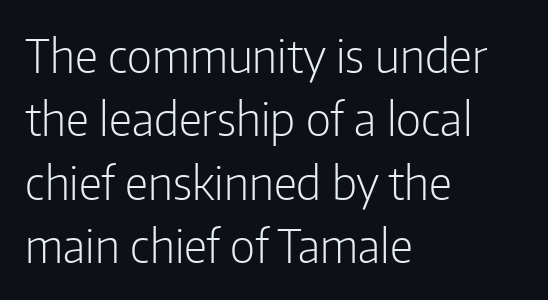
The line texture is even and compact thanks to regular tracking. The typeface has the unassuming heft of standard copy or less. This sample uses a sans-serif face. This is the regular roman posture of the typeface.
